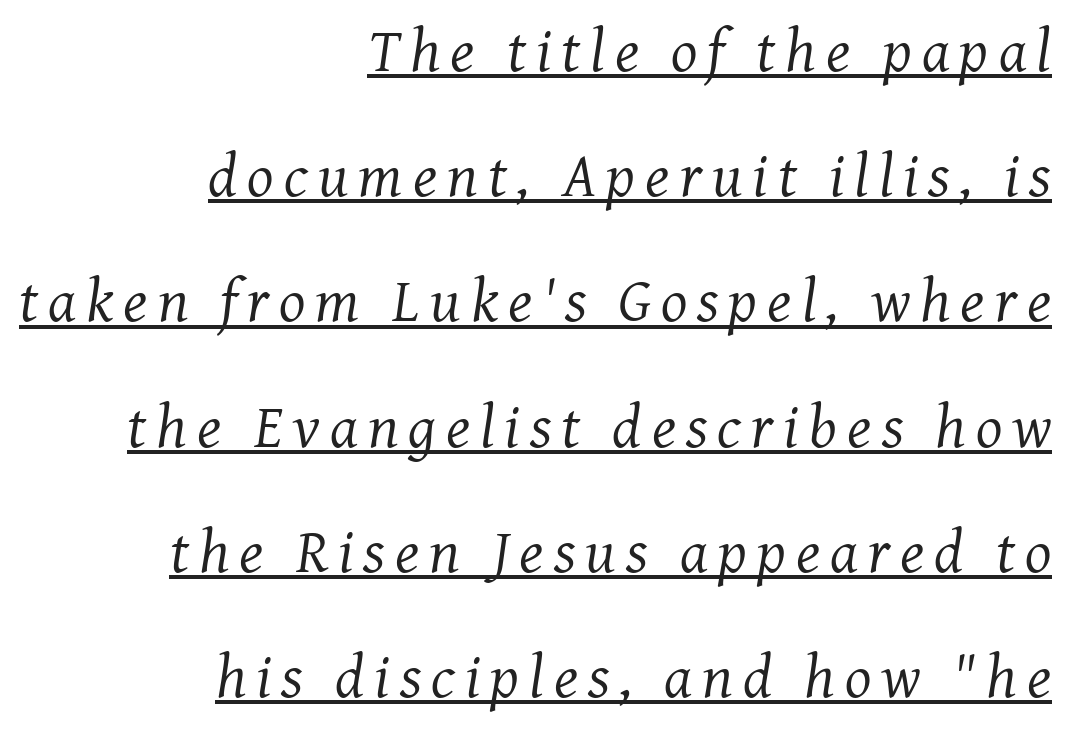
The block of text is sparse from top to bottom, with ample space between rows. These glyphs show unthickened strokes, regular width or finer. This rendering features underlined lettering. Every row of glyphs terminates at an identical x-position on the right.
